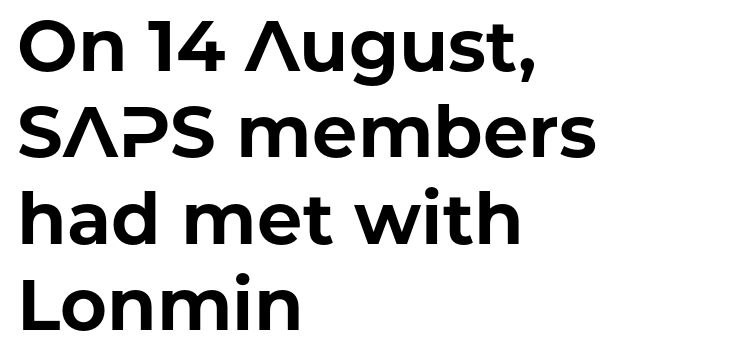
Varying glyph widths throughout — classic text-font behaviour. Each line starts at the same left margin while the right side varies. Serifs: no, the terminals of the letterforms are clean. Glance below the letters and you will spot only blank space.
